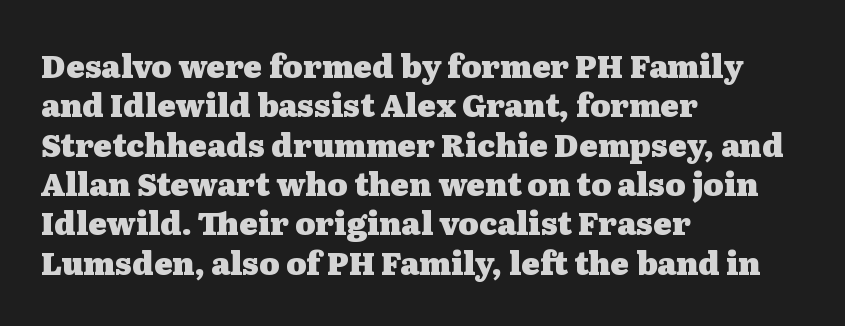
The image shows 31 px heavy, wide serif type, upright; set left-aligned, normal line spacing (1.27x), normal letter spacing, not underlined; medium stroke contrast and a medium x-height.
